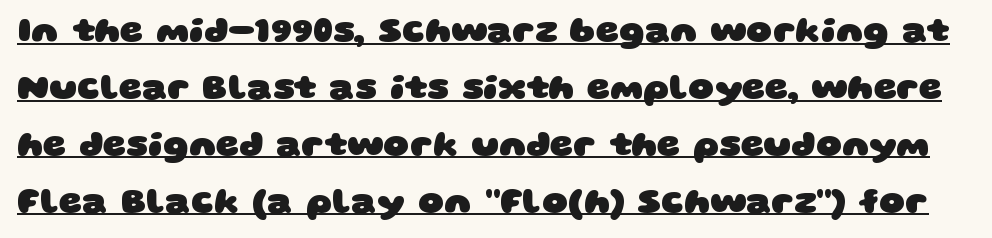
The image shows 36 px heavy, wide sans-serif type; set normal line spacing (1.58x), normal letter spacing, underlined; low stroke contrast and a large x-height.
